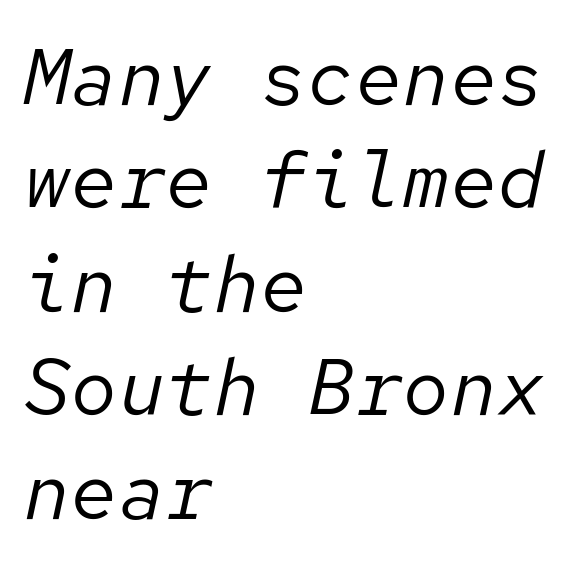
Monospaced: the letters line up in strict vertical columns. Letter spacing: default. Looking at the ascenders, they clearly lean. Clear beneath every line of the passage. Stems here are at most as thick as an everyday book face.
